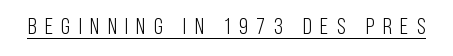
You can tell it's not italic because the verticals are truly vertical. Words appear elongated and porous because spacing is wide. A rule runs beneath these lines of type. The typesetting does not lean heavy: it is not bold.
